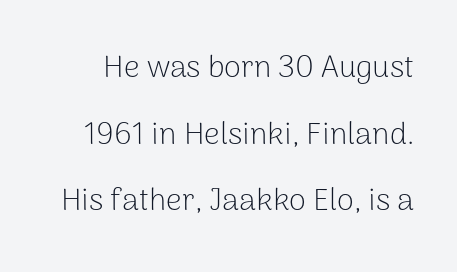
How are the letters spaced? Ordinarily, with no added tracking. On a weight scale, this lands at 450 or below. Varying glyph widths throughout — classic text-font behaviour. Rendered with straight, roman letterforms.
